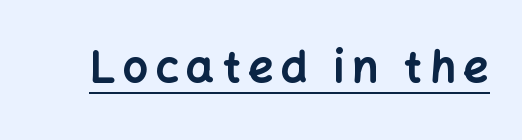
{"serif": "no", "italic": "no", "bold": "yes", "weight": "bold", "width": "normal", "stroke_contrast": "low", "x_height": "medium", "monospaced": "no", "underline": "yes", "glyph_px": 44}
